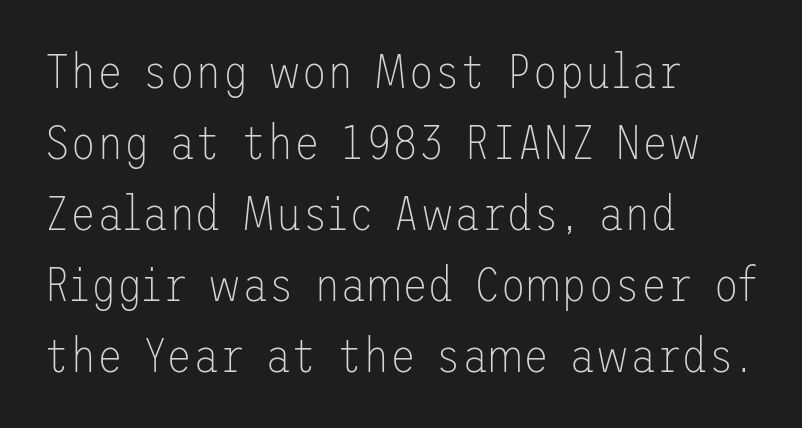
Q: Is the text bold? A: No.
Q: Is the text italic (slanted)? A: No, it is upright.
Q: Is the typeface a serif or a sans-serif typeface? A: Sans-serif.
Q: Is the text underlined? A: No.
Q: How is the paragraph aligned? A: Left-aligned.
Q: Is the spacing between letters normal or unusually wide? A: Normal.
Q: Is the spacing between lines tight, normal or loose? A: Normal.
Q: Width (condensed, normal, or wide)? A: Normal.
Q: Stroke contrast? A: Low.
Q: x-height? A: Medium.
